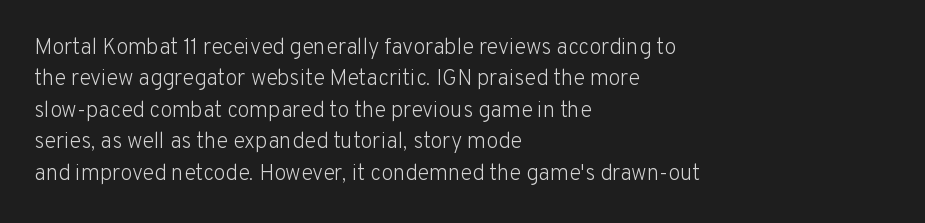
Q: Is the text bold? A: No.
Q: Is the text italic (slanted)? A: No, it is upright.
Q: Is the text underlined? A: No.
Q: How is the paragraph aligned? A: Left-aligned.
Q: Is the spacing between letters normal or unusually wide? A: Normal.
Q: Is the spacing between lines tight, normal or loose? A: Normal.
